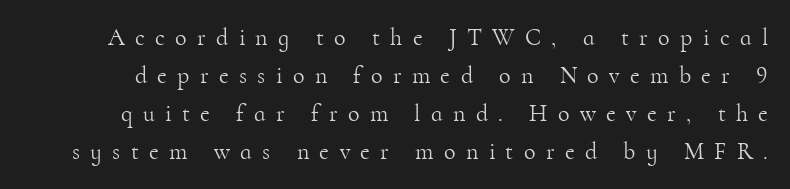
{"italic": "no", "bold": "no", "underline": "no", "line_spacing": "normal", "line_spacing_ratio": 1.59, "letter_spacing": "wide", "letter_spacing_em": 0.43, "glyph_px": 24}
